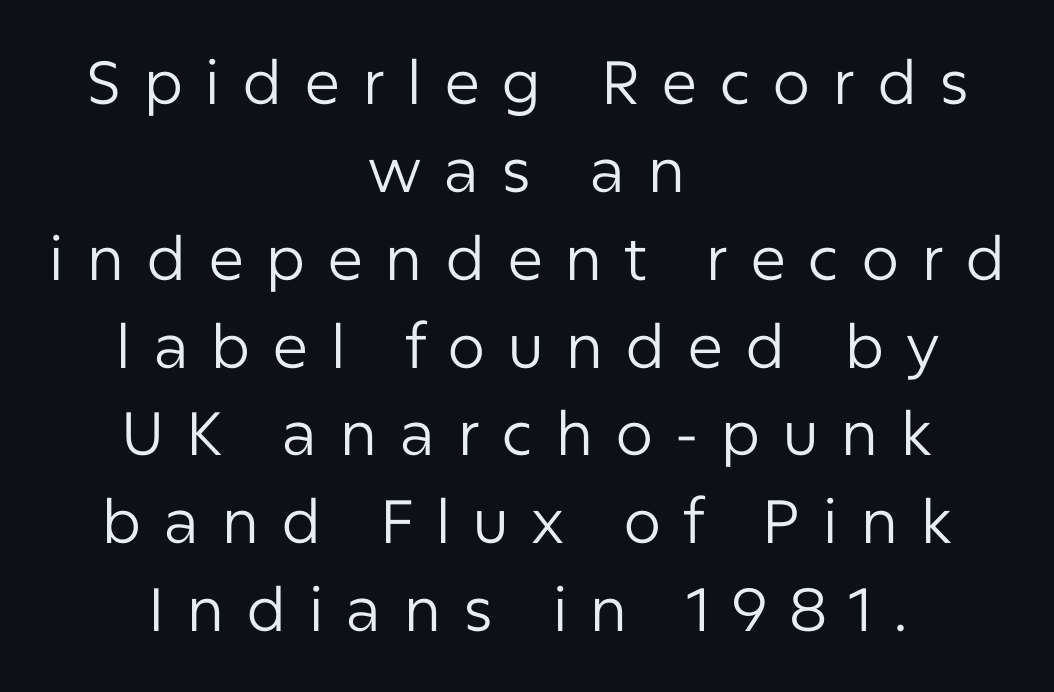
{"serif": "no", "italic": "no", "bold": "no", "weight": "regular", "width": "normal", "stroke_contrast": "low", "x_height": "medium", "monospaced": "no", "underline": "no", "align": "center", "line_spacing": "normal", "line_spacing_ratio": 1.44, "letter_spacing": "wide", "letter_spacing_em": 0.35, "glyph_px": 61}
